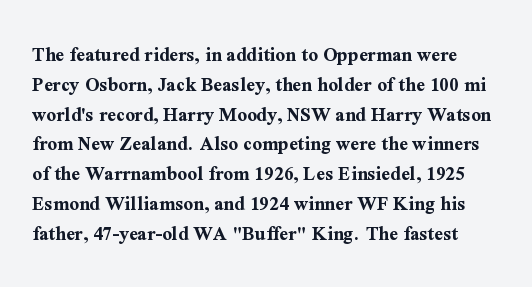
{"italic": "no", "bold": "yes", "underline": "no", "line_spacing": "normal", "line_spacing_ratio": 1.42, "letter_spacing": "normal", "letter_spacing_em": 0.0, "glyph_px": 21}
